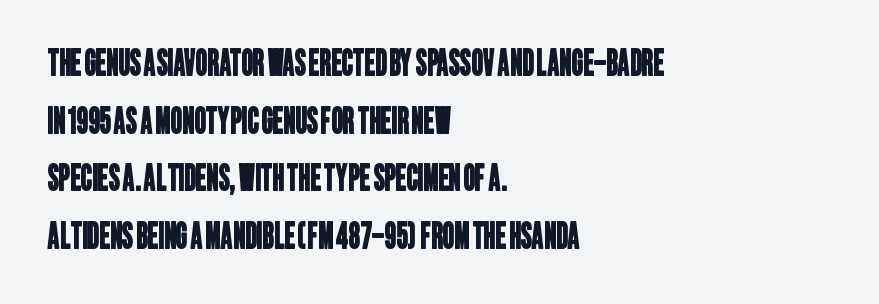
The image shows 36 px condensed sans-serif type; set left-aligned, normal line spacing (1.6x), normal letter spacing, not underlined; low stroke contrast and a large x-height.
